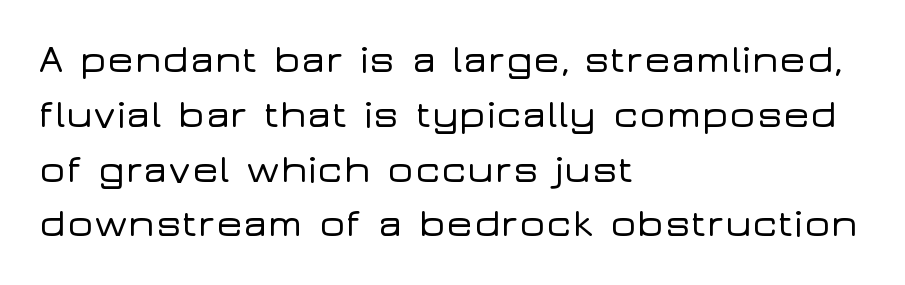
The image shows 40 px wide sans-serif type, upright; set left-aligned, normal line spacing (1.37x), normal letter spacing, not underlined; low stroke contrast and a medium x-height.
